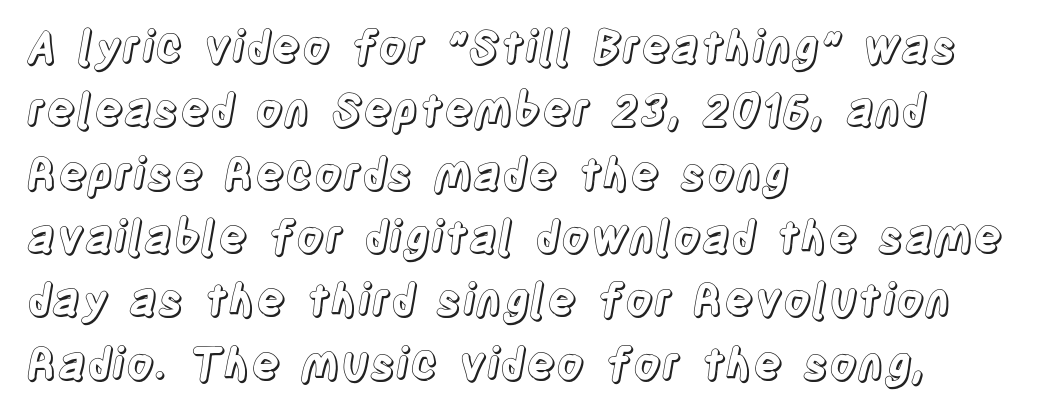
{"width": "condensed", "x_height": "large", "monospaced": "no", "underline": "no", "align": "left", "line_spacing": "normal", "line_spacing_ratio": 1.44, "letter_spacing": "normal", "letter_spacing_em": 0.0, "glyph_px": 44}
